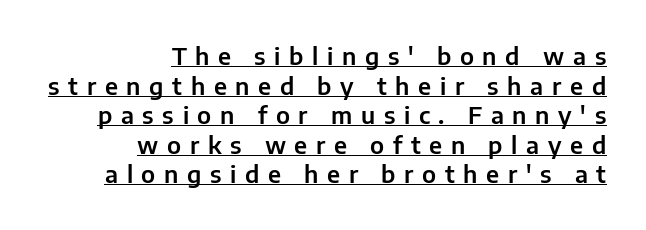
Q: Is the text italic (slanted)? A: No, it is upright.
Q: Is the text underlined? A: Yes.
Q: How is the paragraph aligned? A: Right-aligned.
Q: Is the spacing between letters normal or unusually wide? A: Unusually wide.
